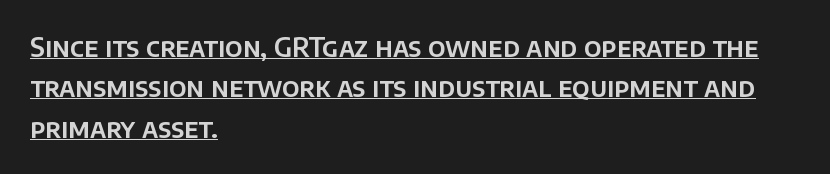
Q: Is the text italic (slanted)? A: No, it is upright.
Q: Is the text underlined? A: Yes.
Q: How is the paragraph aligned? A: Left-aligned.
Q: Is the spacing between letters normal or unusually wide? A: Normal.
Q: Is the spacing between lines tight, normal or loose? A: Normal.
